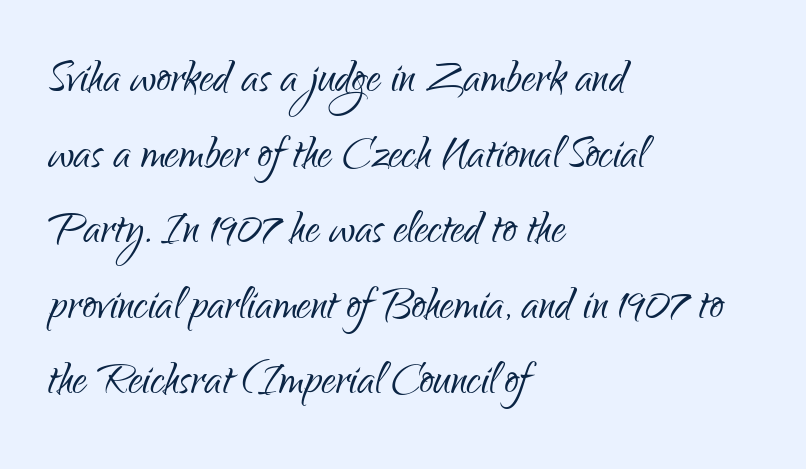
The image shows 56 px light, condensed sans-serif type; set left-aligned, normal line spacing (1.35x), normal letter spacing, not underlined; low stroke contrast and a small x-height.
